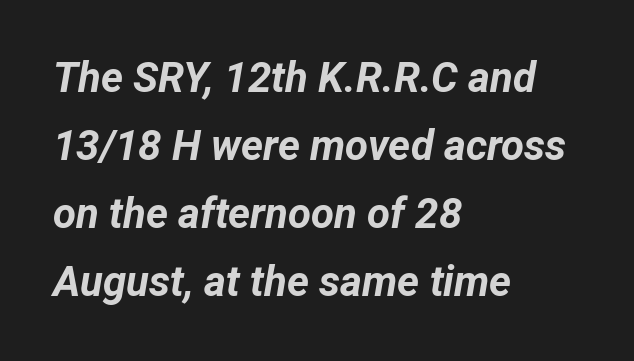
Slanted lettering throughout. The face used here is proportionally spaced, like ordinary book or web type. Rule under the text: the space is simply empty. The passage shown has conventional tracking throughout.
